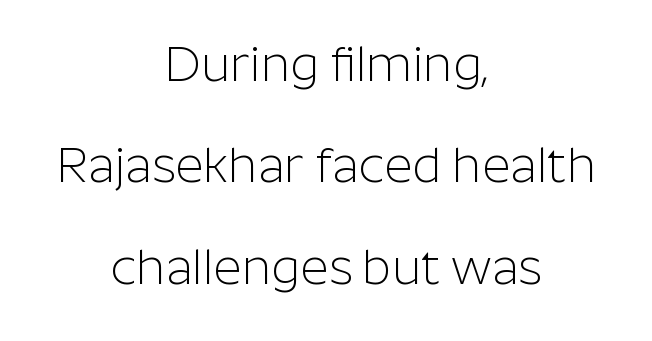
The image shows 49 px light sans-serif type, upright; set centered, loose line spacing (2.07x), normal letter spacing, not underlined; low stroke contrast and a medium x-height.
